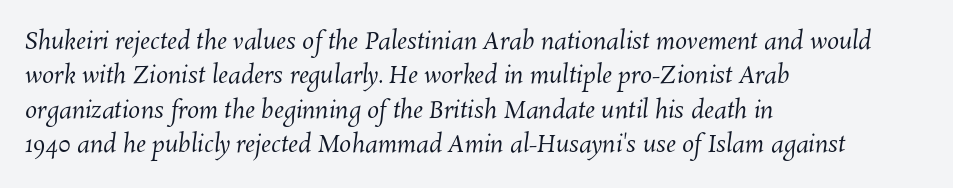
The image shows 24 px text type; set left-aligned, normal line spacing (1.43x), normal letter spacing, not underlined.
